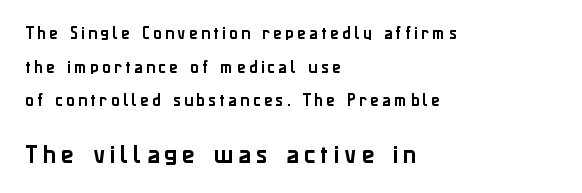
{"italic": "no", "underline": "no", "align": "left", "line_spacing": "loose", "line_spacing_ratio": 2.4, "letter_spacing": "wide", "letter_spacing_em": 0.24, "larger_block": "second", "size_ratio": 1.5, "glyph_px": 21}
